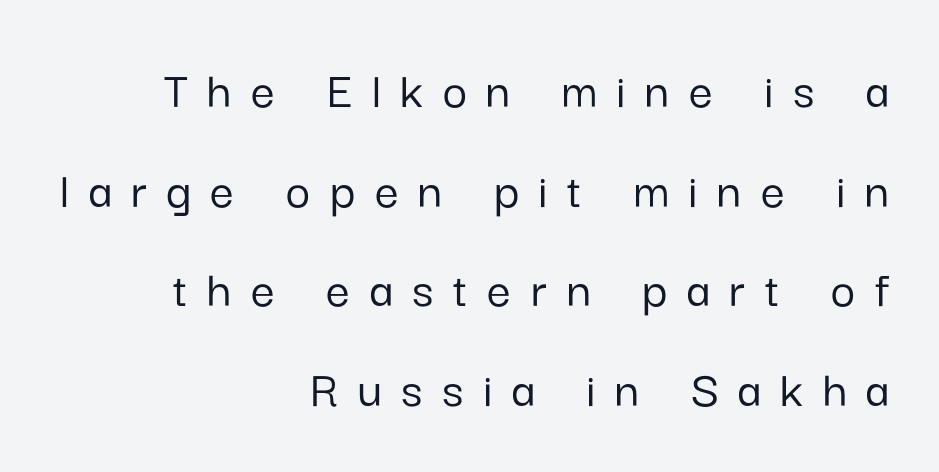
{"serif": "no", "italic": "no", "width": "normal", "stroke_contrast": "low", "x_height": "medium", "monospaced": "no", "underline": "no", "align": "right", "line_spacing_ratio": 1.88, "letter_spacing": "wide", "letter_spacing_em": 0.37, "glyph_px": 53}
